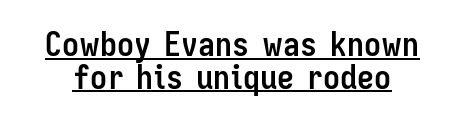
{"serif": "no", "italic": "no", "bold": "yes", "weight": "semibold", "width": "condensed", "stroke_contrast": "low", "x_height": "medium", "monospaced": "no", "underline": "yes", "line_spacing": "tight", "line_spacing_ratio": 0.96, "letter_spacing": "normal", "letter_spacing_em": 0.0, "glyph_px": 34}
